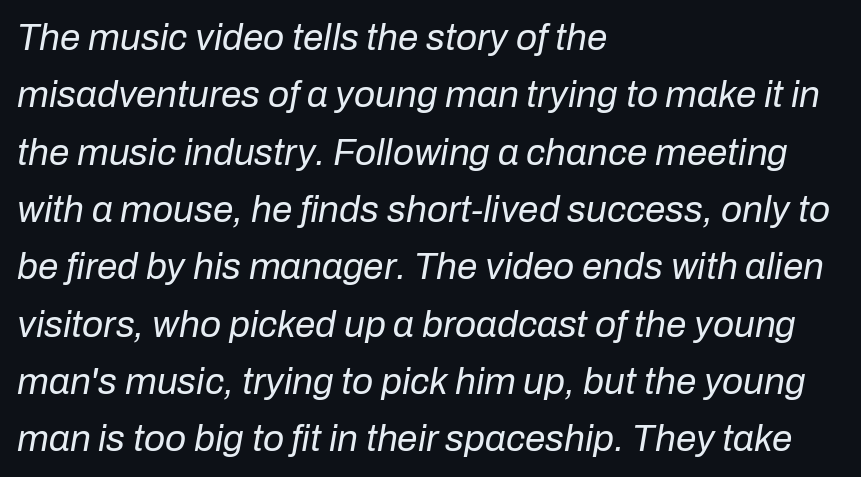
The zone under the glyphs is completely vacant. Line beginnings align vertically; line endings do not. Students, observe: this is what conventionally led text looks like. Look at the tracking — it's just the regular setting, nothing added. Varying glyph widths throughout — classic text-font behaviour.
